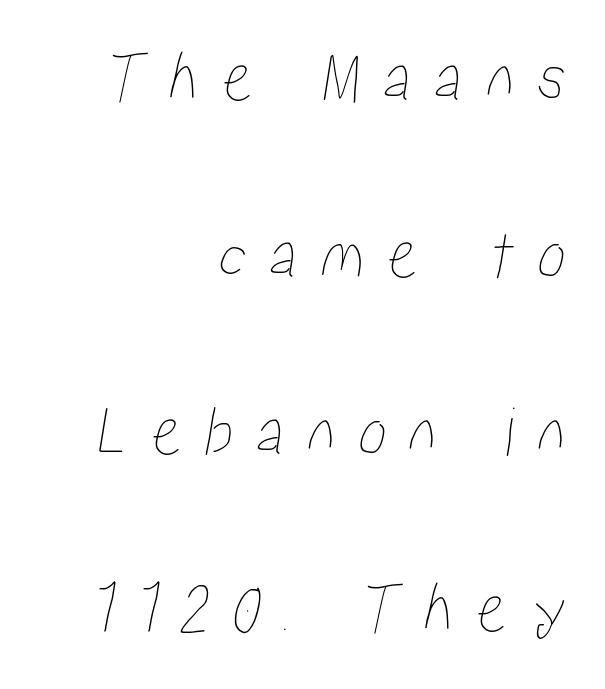
The image shows 72 px condensed type; set right-aligned, loose line spacing (2.46x), unusually wide letter spacing (+0.31 em), not underlined; low stroke contrast and a medium x-height.
